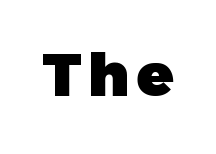
The space directly below the letters is spotless. The face used here is proportionally spaced, like ordinary book or web type. Weight: bold. Nothing sits at the stroke ends, so this counts as sans-serif.
